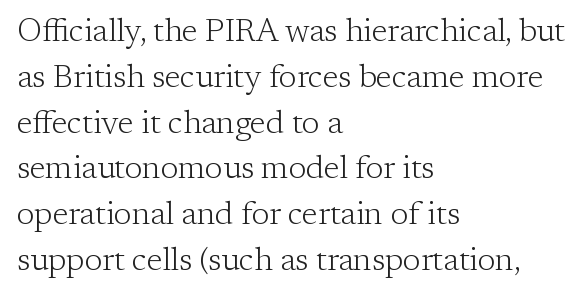
{"serif": "yes", "italic": "no", "bold": "no", "weight": "light", "width": "normal", "stroke_contrast": "low", "x_height": "medium", "monospaced": "no", "underline": "no", "align": "left", "line_spacing": "normal", "line_spacing_ratio": 1.43, "letter_spacing": "normal", "letter_spacing_em": 0.0, "glyph_px": 32}
